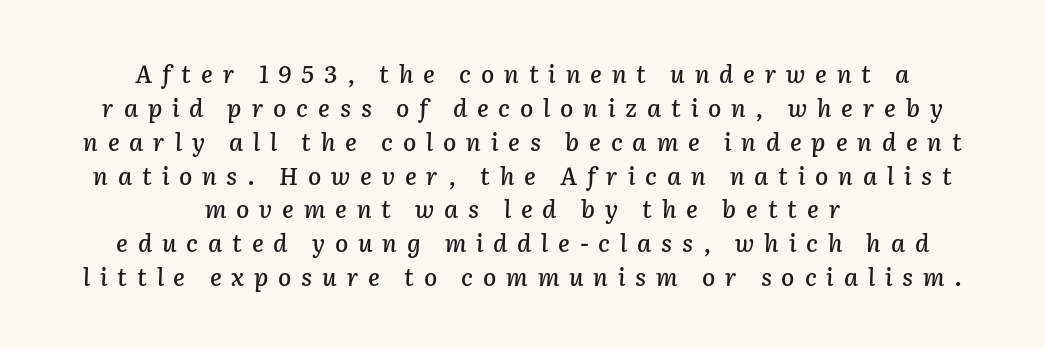
The image shows 24 px text type, italic (leaning right); set centered, normal line spacing (1.41x), unusually wide letter spacing (+0.41 em), not underlined.
